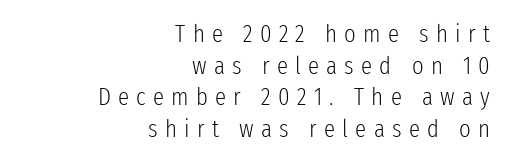
{"italic": "no", "bold": "no", "underline": "no", "align": "right", "line_spacing": "normal", "line_spacing_ratio": 1.27, "letter_spacing": "wide", "letter_spacing_em": 0.29, "glyph_px": 25}
